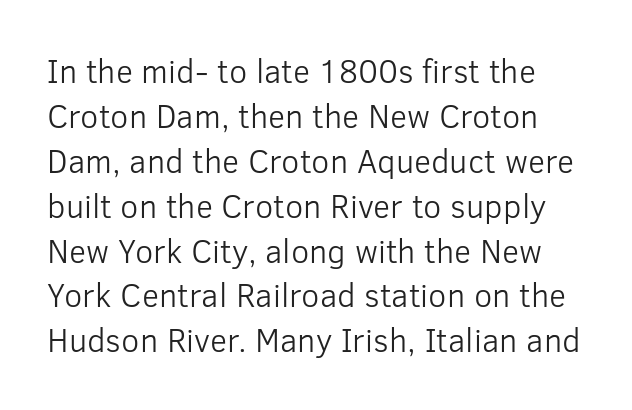
{"serif": "no", "italic": "no", "bold": "no", "weight": "light", "width": "normal", "stroke_contrast": "low", "x_height": "medium", "monospaced": "no", "underline": "no", "line_spacing": "normal", "line_spacing_ratio": 1.36, "letter_spacing": "normal", "letter_spacing_em": 0.0, "glyph_px": 33}
